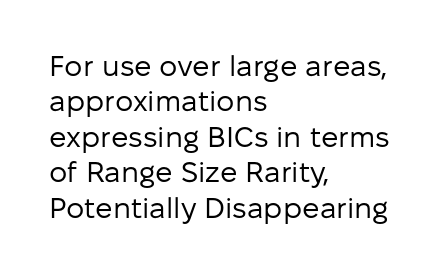
Nope, not italic — everything's standing straight. The letterforms sit shoulder to shoulder at normal distance. No extra ink here — the face is not bold. Check under the words: just untouched page. The text block is weighted toward the left margin, trailing off unevenly rightward. You could not count columns in this text — the font is proportionally spaced.
